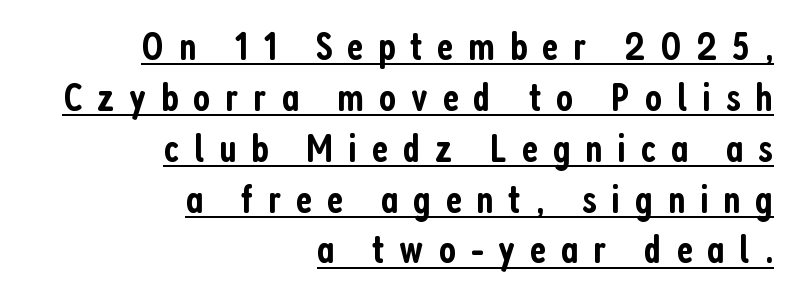
Every stem runs plumb, perpendicular to the baseline. The glyphs are accompanied by a horizontal stroke just below them. Note the varied advance widths — an 'i' is clearly narrower than an 'm'. Short note: letters widely spaced. Reading down the block, your eye finds every line finishing at a fixed right position.
